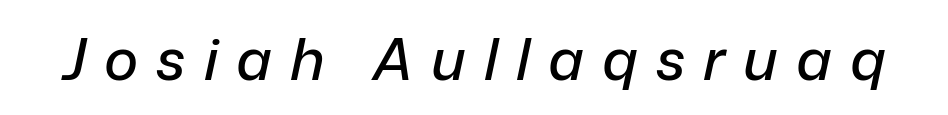
Observe the lean: these are italic letterforms. This sample has the flowing, uneven cadence of proportional lettering. Students, note that the glyphs here are deliberately spaced far apart. The space directly below the letters is spotless.
